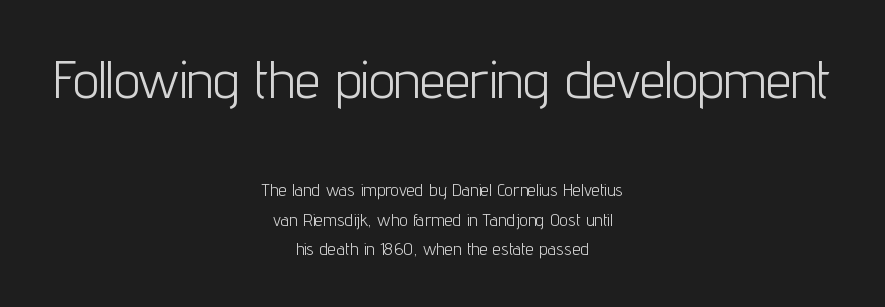
{"serif": "no", "italic": "no", "bold": "no", "weight": "light", "width": "condensed", "stroke_contrast": "low", "x_height": "medium", "monospaced": "no", "underline": "no", "align": "center", "line_spacing_ratio": 1.74, "letter_spacing": "normal", "letter_spacing_em": 0.0, "larger_block": "first", "size_ratio": 3.06, "glyph_px": 52}
